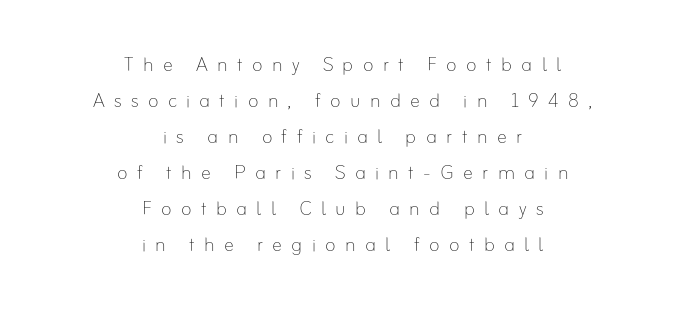
{"italic": "no", "bold": "no", "underline": "no", "align": "center", "line_spacing": "normal", "line_spacing_ratio": 1.44, "letter_spacing": "wide", "letter_spacing_em": 0.37, "glyph_px": 25}
